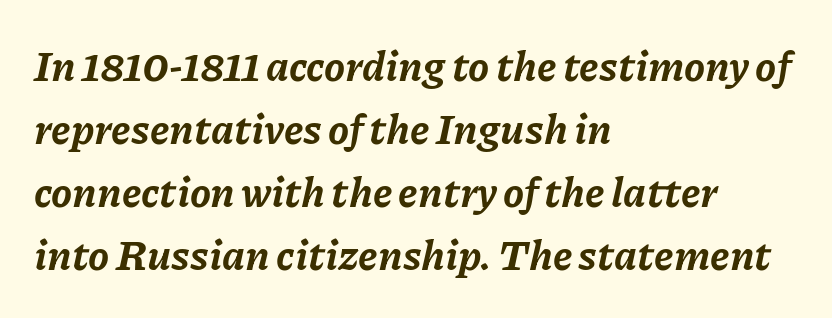
{"italic": "yes", "lean": "right", "slant_degrees": 11, "bold": "yes", "weight": "bold", "width": "normal", "stroke_contrast": "low", "x_height": "medium", "monospaced": "no", "underline": "no", "align": "left", "line_spacing": "normal", "line_spacing_ratio": 1.5, "letter_spacing": "normal", "letter_spacing_em": 0.0, "glyph_px": 42}
